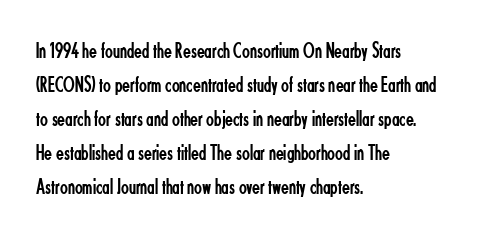
{"italic": "no", "bold": "no", "underline": "no", "align": "left", "line_spacing": "normal", "line_spacing_ratio": 1.48, "letter_spacing": "normal", "letter_spacing_em": 0.0, "glyph_px": 23}
